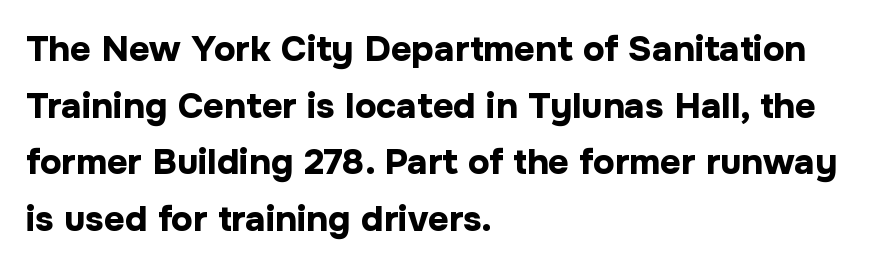
The image shows 36 px bold sans-serif type, upright; set left-aligned, normal line spacing (1.57x), normal letter spacing, not underlined; low stroke contrast and a medium x-height.
